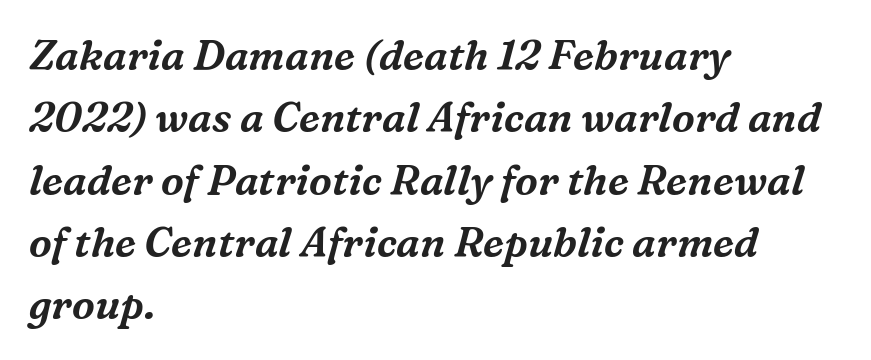
Q: Is the text italic (slanted)? A: Yes, it leans right by about 16 degrees.
Q: Is the typeface a serif or a sans-serif typeface? A: Serif.
Q: Is the text underlined? A: No.
Q: How is the paragraph aligned? A: Left-aligned.
Q: Is the spacing between letters normal or unusually wide? A: Normal.
Q: Is the spacing between lines tight, normal or loose? A: Normal.
Q: Width (condensed, normal, or wide)? A: Normal.
Q: Stroke contrast? A: Medium.
Q: x-height? A: Medium.
Q: Monospaced? A: No.
